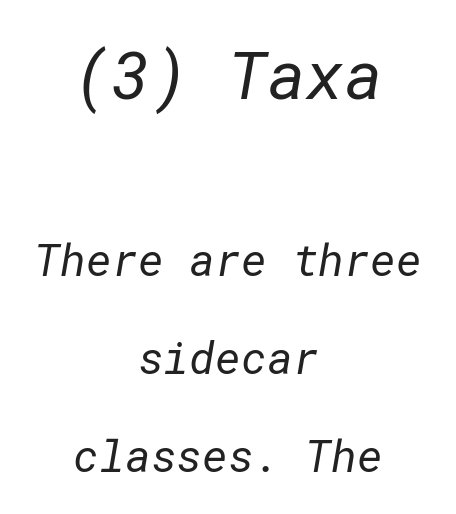
The image shows 66 px regular-weight sans-serif type; set centered, loose line spacing (2.23x), normal letter spacing, not underlined; the first (top) block is 1.5x larger; low stroke contrast and a medium x-height.
